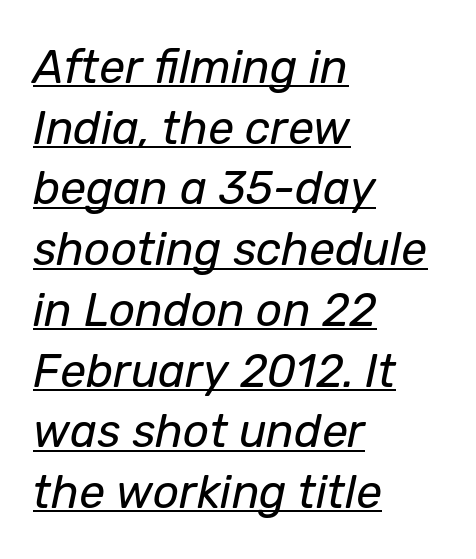
Q: Is the text bold? A: No.
Q: Is the text italic (slanted)? A: Yes, it leans right by about 12 degrees.
Q: Is the text underlined? A: Yes.
Q: How is the paragraph aligned? A: Left-aligned.
Q: Is the spacing between letters normal or unusually wide? A: Normal.
Q: Is the spacing between lines tight, normal or loose? A: Normal.
Q: Width (condensed, normal, or wide)? A: Normal.
Q: Stroke contrast? A: Low.
Q: x-height? A: Medium.
Q: Monospaced? A: No.
